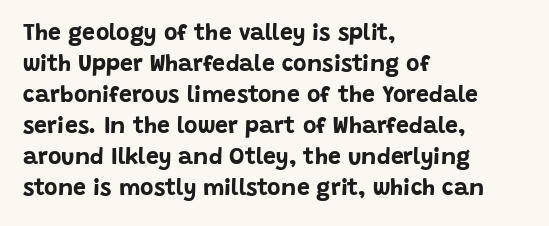
{"italic": "no", "bold": "yes", "underline": "no", "align": "left", "line_spacing": "normal", "line_spacing_ratio": 1.35, "letter_spacing": "normal", "letter_spacing_em": 0.0, "glyph_px": 23}
